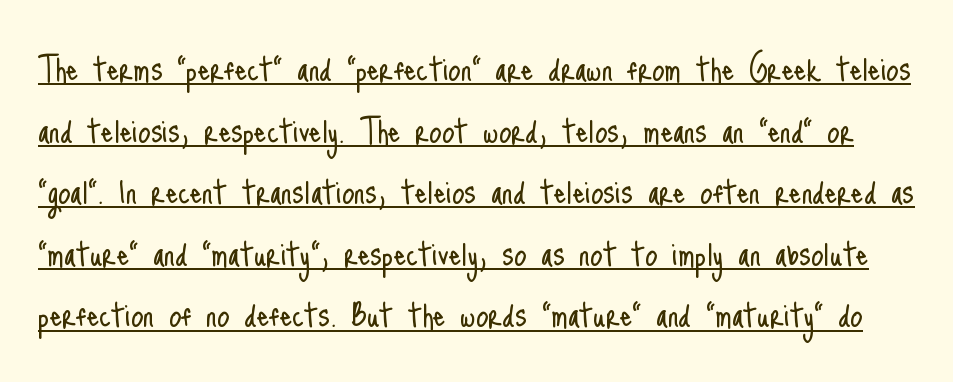
The rendering uses a moderate line-height, typical for paragraphs. The passage shown is not bold in any degree. The letters sit at their default tracking, neither squeezed nor spread. Letterform terminals end flat and unadorned throughout the passage. Somebody hit Ctrl+U on this one — the words are underlined. Is this a fixed-width face? No — the glyphs have proportional, varying widths.
